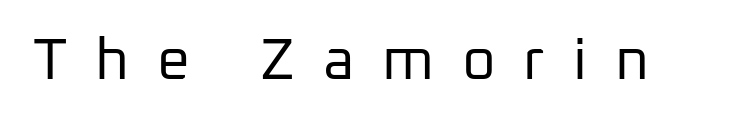
{"serif": "no", "italic": "no", "bold": "no", "weight": "regular", "width": "normal", "stroke_contrast": "low", "x_height": "medium", "monospaced": "no", "underline": "no", "letter_spacing": "wide", "letter_spacing_em": 0.48, "glyph_px": 58}
